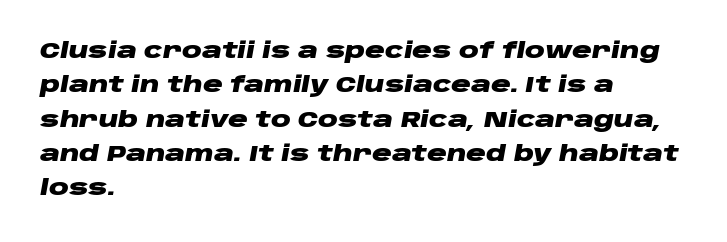
Q: Is the text bold? A: Yes.
Q: Is the text italic (slanted)? A: Yes, it leans right by about 10 degrees.
Q: Is the text underlined? A: No.
Q: How is the paragraph aligned? A: Left-aligned.
Q: Is the spacing between letters normal or unusually wide? A: Normal.
Q: Is the spacing between lines tight, normal or loose? A: Normal.
